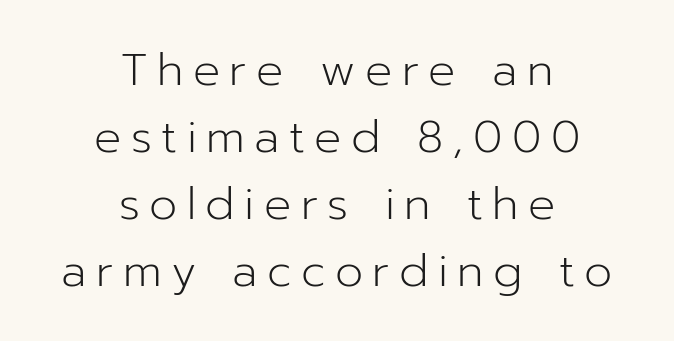
{"serif": "no", "italic": "no", "bold": "no", "weight": "light", "width": "normal", "stroke_contrast": "low", "x_height": "medium", "monospaced": "no", "underline": "no", "align": "center", "line_spacing": "normal", "line_spacing_ratio": 1.49, "letter_spacing": "wide", "letter_spacing_em": 0.21, "glyph_px": 45}
